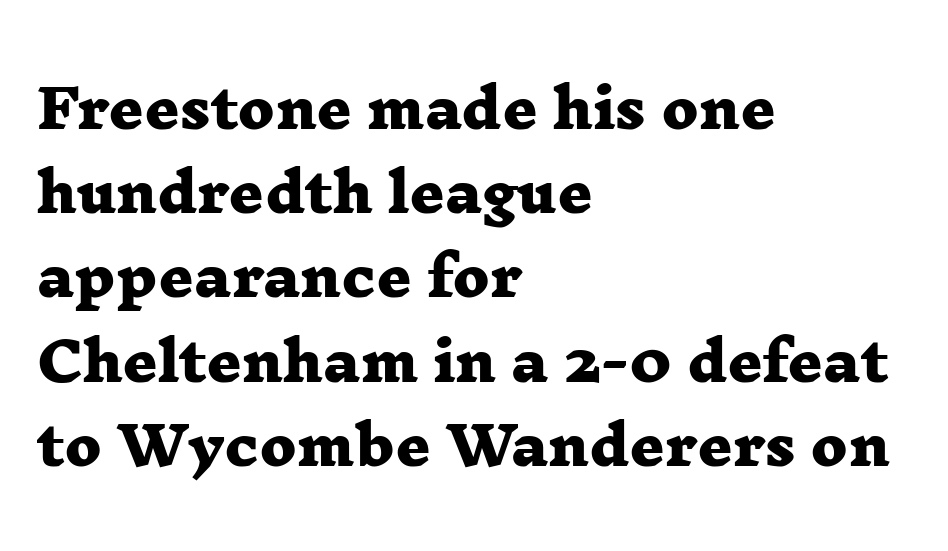
{"serif": "yes", "bold": "yes", "weight": "heavy", "width": "wide", "stroke_contrast": "low", "x_height": "medium", "monospaced": "no", "underline": "no", "align": "left", "line_spacing": "normal", "line_spacing_ratio": 1.56, "letter_spacing": "normal", "letter_spacing_em": 0.0, "glyph_px": 54}
